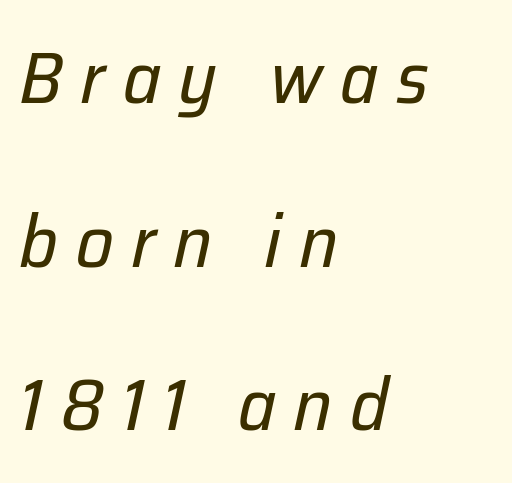
These lines are rendered in a variable-pitch font. Vertically, the passage feels expansive, rows floating well apart. Letters have the restrained weight of plain body copy at most. The strip under each line holds only bare page. This rendering widens character spacing well past its baseline value.
